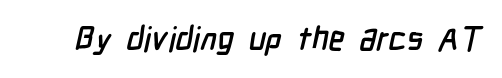
Q: Is the typeface a serif or a sans-serif typeface? A: Sans-serif.
Q: Is the text underlined? A: No.
Q: Is the spacing between letters normal or unusually wide? A: Normal.
Q: Width (condensed, normal, or wide)? A: Condensed.
Q: Stroke contrast? A: Low.
Q: x-height? A: Medium.
Q: Monospaced? A: No.
